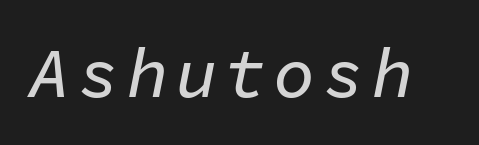
Q: Is the text italic (slanted)? A: Yes, it leans right by about 11 degrees.
Q: Is the text underlined? A: No.
Q: Width (condensed, normal, or wide)? A: Normal.
Q: Stroke contrast? A: Low.
Q: x-height? A: Medium.
Q: Monospaced? A: Yes.
